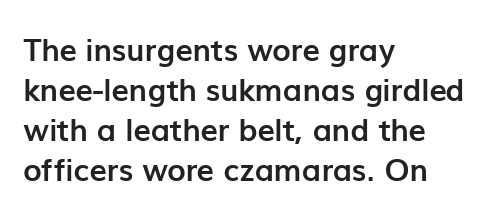
The image shows 31 px semibold sans-serif type, upright; set left-aligned, normal line spacing (1.29x), normal letter spacing, not underlined; low stroke contrast and a medium x-height.
